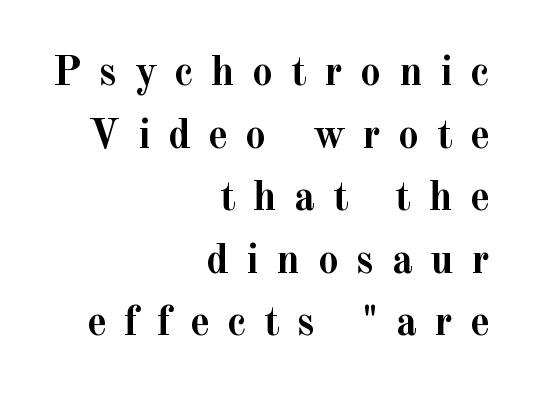
Q: Is the text bold? A: Yes.
Q: Is the text italic (slanted)? A: No, it is upright.
Q: Is the typeface a serif or a sans-serif typeface? A: Serif.
Q: Is the text underlined? A: No.
Q: How is the paragraph aligned? A: Right-aligned.
Q: Is the spacing between letters normal or unusually wide? A: Unusually wide.
Q: Is the spacing between lines tight, normal or loose? A: Normal.
Q: Width (condensed, normal, or wide)? A: Normal.
Q: x-height? A: Small.
Q: Monospaced? A: No.
